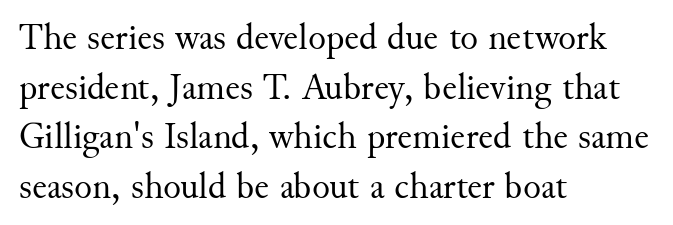
{"serif": "yes", "italic": "no", "bold": "no", "weight": "regular", "width": "normal", "stroke_contrast": "medium", "x_height": "small", "monospaced": "no", "underline": "no", "align": "left", "line_spacing": "normal", "line_spacing_ratio": 1.34, "letter_spacing": "normal", "letter_spacing_em": 0.0, "glyph_px": 37}
